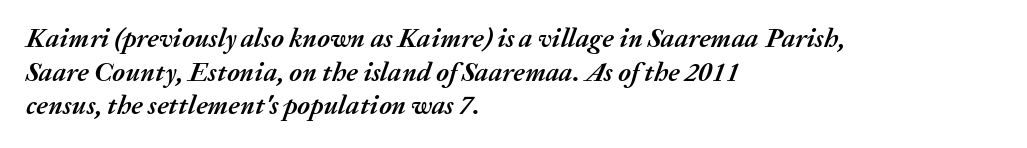
A bare baseline throughout the passage. The lines in this sample share a left origin and differ only in where they stop. This sample uses an oblique cut, with every glyph tilted off the vertical. Thick stems and heavy bowls — unmistakably bold. Characters follow at the spacing the type designer built in.
